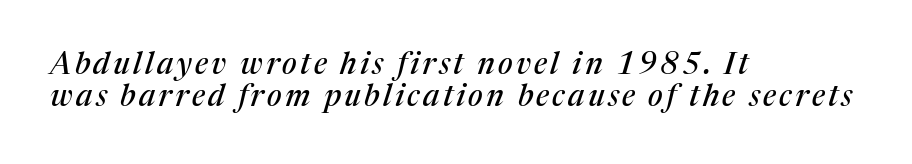
{"serif": "yes", "italic": "yes", "lean": "right", "slant_degrees": 17, "width": "normal", "stroke_contrast": "medium", "x_height": "medium", "monospaced": "no", "underline": "no", "align": "left", "line_spacing": "tight", "line_spacing_ratio": 1.08, "glyph_px": 30}
